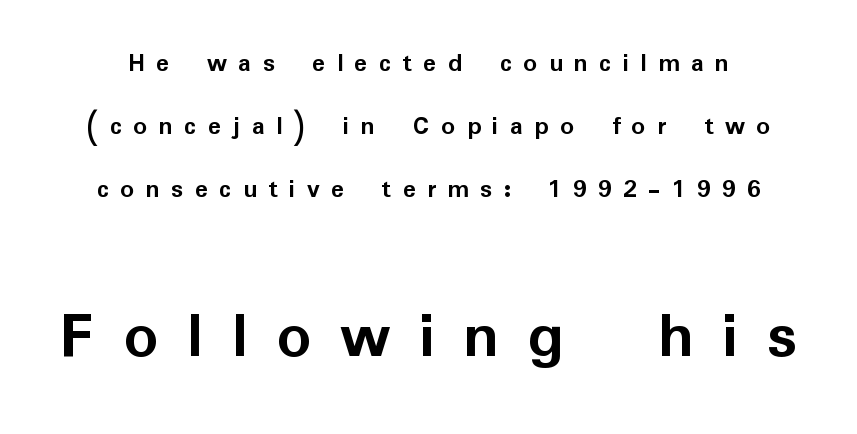
Q: Is the text bold? A: Yes.
Q: Is the text italic (slanted)? A: No, it is upright.
Q: Is the typeface a serif or a sans-serif typeface? A: Sans-serif.
Q: Is the text underlined? A: No.
Q: Is the spacing between letters normal or unusually wide? A: Unusually wide.
Q: Is the spacing between lines tight, normal or loose? A: Loose.
Q: Which block of text is set in a larger size, the first (top) or the second (bottom)? A: The second (bottom) one.
Q: Width (condensed, normal, or wide)? A: Normal.
Q: Stroke contrast? A: Low.
Q: x-height? A: Medium.
Q: Monospaced? A: No.
